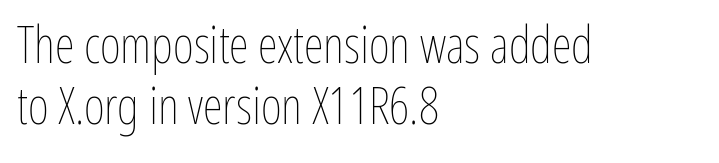
{"italic": "no", "bold": "no", "weight": "thin", "width": "condensed", "stroke_contrast": "low", "x_height": "medium", "monospaced": "no", "underline": "no", "align": "left", "line_spacing_ratio": 1.2, "letter_spacing": "normal", "letter_spacing_em": 0.0, "glyph_px": 51}
